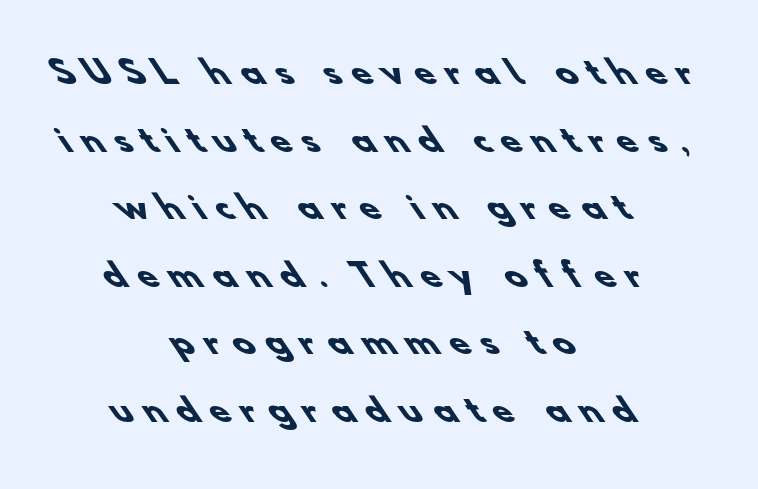
Q: Is the text bold? A: Yes.
Q: Is the typeface a serif or a sans-serif typeface? A: Sans-serif.
Q: Is the text underlined? A: No.
Q: How is the paragraph aligned? A: Centered.
Q: Is the spacing between letters normal or unusually wide? A: Unusually wide.
Q: Is the spacing between lines tight, normal or loose? A: Loose.
Q: Width (condensed, normal, or wide)? A: Normal.
Q: Stroke contrast? A: Low.
Q: x-height? A: Small.
Q: Monospaced? A: No.
